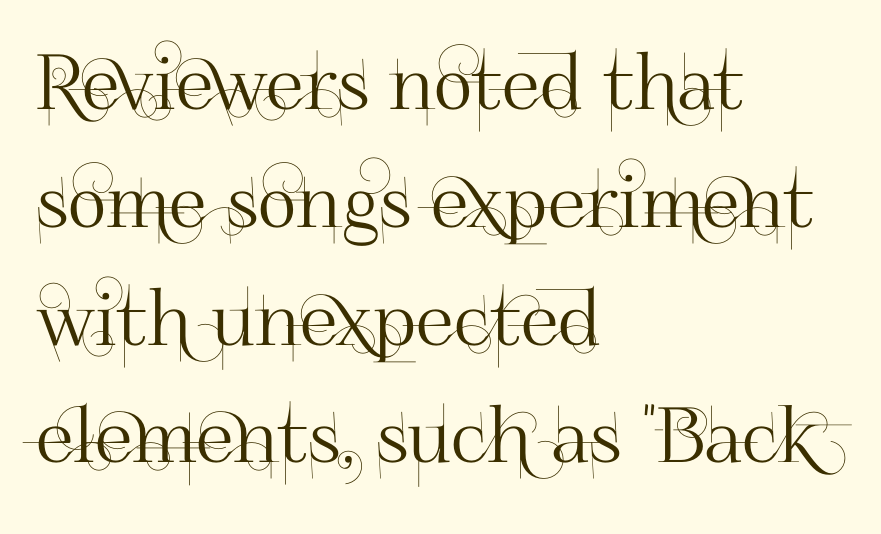
The image shows 76 px sans-serif type, upright; set left-aligned, normal line spacing (1.55x), normal letter spacing, not underlined; high stroke contrast and a small x-height.
